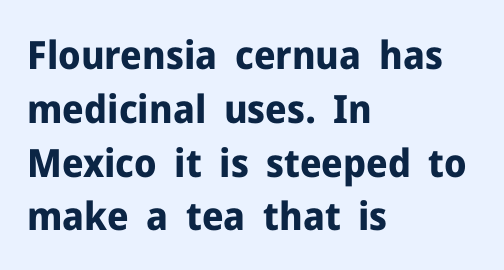
The passage shown is typed in a proportional face where columns would drift. Strong, thick strokes mark this as bold type. Which margin do the lines hug? The left one — the right edge is uneven. Each word holds together tightly as a unit, with standard inter-letter gaps.
